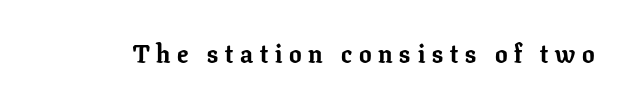
The strip under each line holds only bare page. Summary of weight: heavy, a full bold. Glyph-to-glyph distance is far greater than everyday printed text. The letters stand straight up with perfectly vertical stems.
